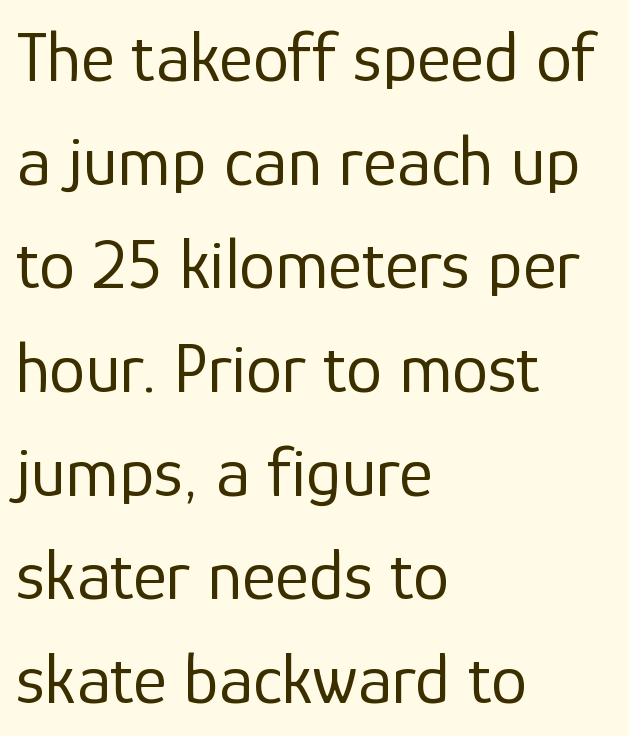
This sample uses an upright cut, with every glyph sitting square on the baseline. The weight tops out at a normal text grade. The passage shown is typed in a proportional face where columns would drift. One glance says typical: line gaps are just what's usual. A sans-serif font was chosen for this passage. Quick note: underline off.
